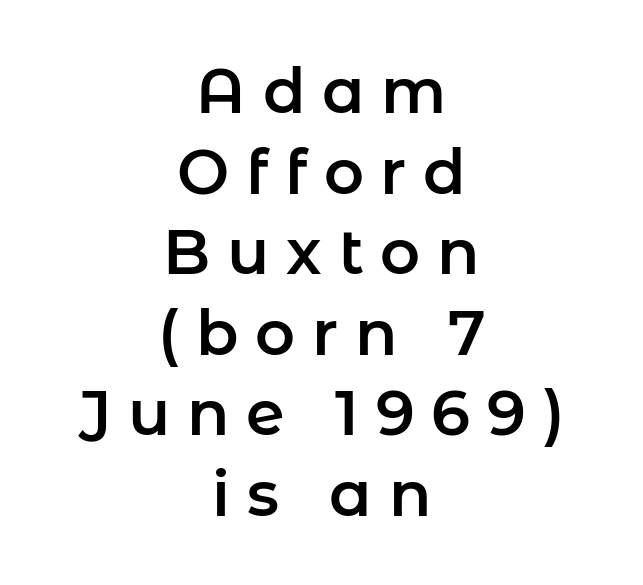
Q: Is the text italic (slanted)? A: No, it is upright.
Q: Is the typeface a serif or a sans-serif typeface? A: Sans-serif.
Q: Is the text underlined? A: No.
Q: How is the paragraph aligned? A: Centered.
Q: Is the spacing between letters normal or unusually wide? A: Unusually wide.
Q: Is the spacing between lines tight, normal or loose? A: Normal.
Q: Width (condensed, normal, or wide)? A: Normal.
Q: Stroke contrast? A: Low.
Q: x-height? A: Medium.
Q: Monospaced? A: No.
